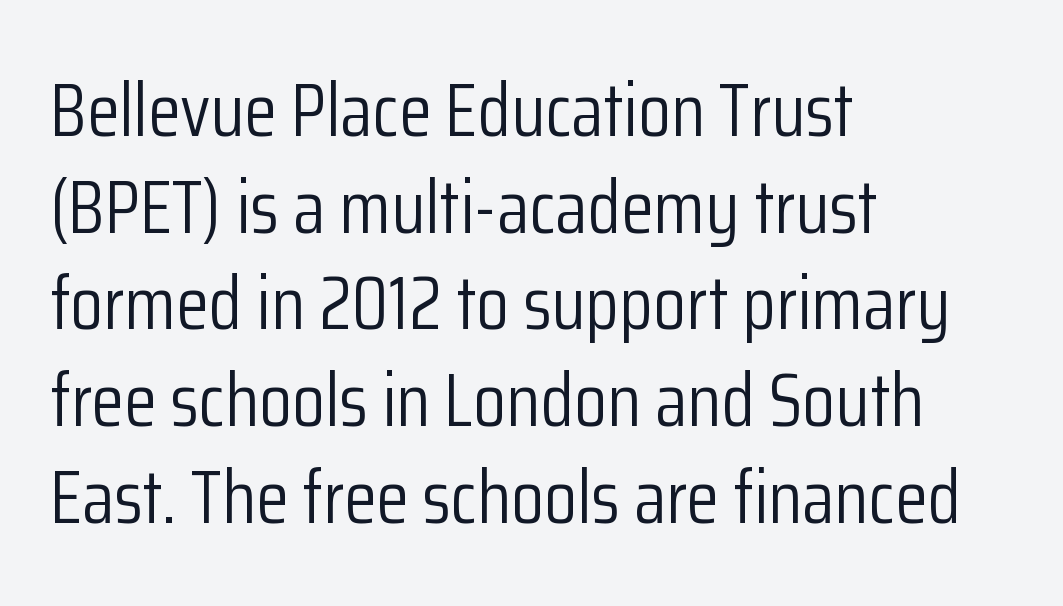
The image shows 75 px light, condensed sans-serif type, upright; set left-aligned, normal line spacing (1.29x), normal letter spacing, not underlined; low stroke contrast and a medium x-height.
